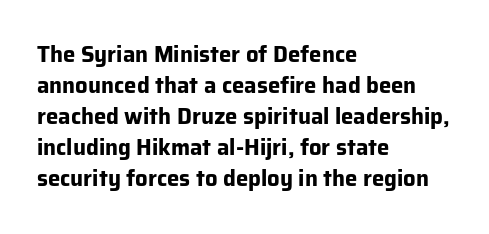
Q: Is the text bold? A: Yes.
Q: Is the text italic (slanted)? A: No, it is upright.
Q: Is the text underlined? A: No.
Q: How is the paragraph aligned? A: Left-aligned.
Q: Is the spacing between letters normal or unusually wide? A: Normal.
Q: Is the spacing between lines tight, normal or loose? A: Normal.
